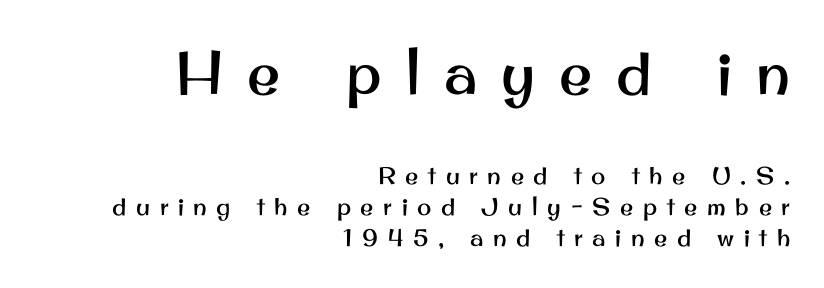
Q: Is the text italic (slanted)? A: No, it is upright.
Q: Is the typeface a serif or a sans-serif typeface? A: Sans-serif.
Q: Is the text underlined? A: No.
Q: How is the paragraph aligned? A: Right-aligned.
Q: Is the spacing between letters normal or unusually wide? A: Unusually wide.
Q: Is the spacing between lines tight, normal or loose? A: Normal.
Q: Which block of text is set in a larger size, the first (top) or the second (bottom)? A: The first (top) one.
Q: Width (condensed, normal, or wide)? A: Normal.
Q: Stroke contrast? A: Medium.
Q: x-height? A: Small.
Q: Monospaced? A: No.
